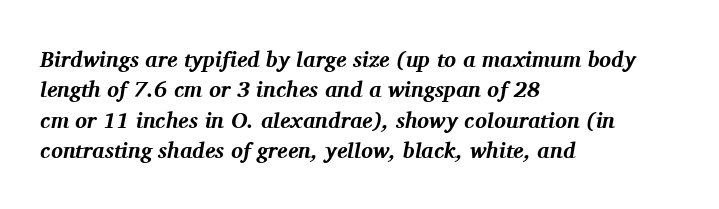
The image shows 22 px bold type, italic (leaning right); set left-aligned, normal line spacing (1.38x), normal letter spacing, not underlined.
